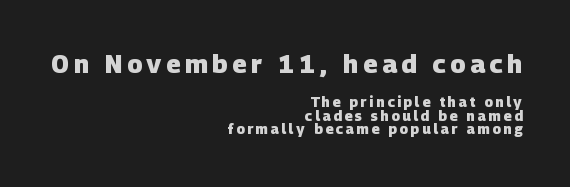
Q: Is the text bold? A: Yes.
Q: Is the text underlined? A: No.
Q: How is the paragraph aligned? A: Right-aligned.
Q: Is the spacing between lines tight, normal or loose? A: Tight.
Q: Which block of text is set in a larger size, the first (top) or the second (bottom)? A: The first (top) one.
